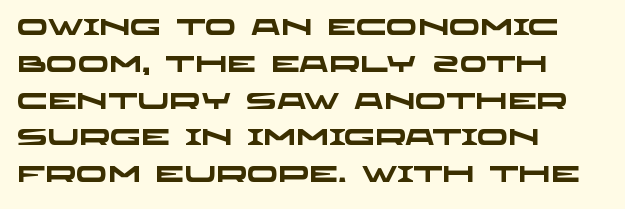
Q: Is the text bold? A: Yes.
Q: Is the text underlined? A: No.
Q: How is the paragraph aligned? A: Left-aligned.
Q: Is the spacing between letters normal or unusually wide? A: Normal.
Q: Is the spacing between lines tight, normal or loose? A: Normal.
